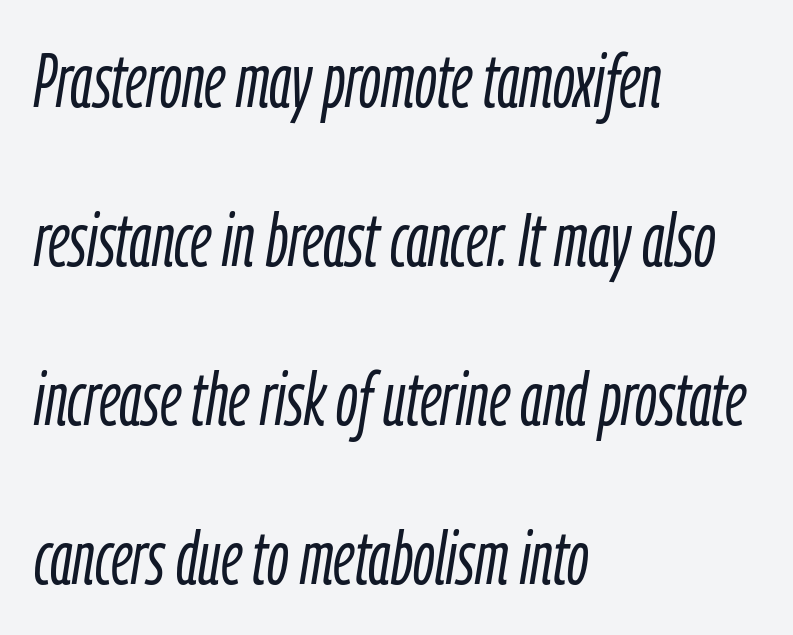
The passage shown is typed in a proportional face where columns would drift. Does the leading feel generous? Absolutely, it's lavish. Italic: yes, the glyphs are oblique. No extra ink here — the face is not bold.
